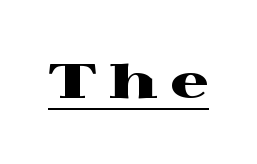
{"serif": "yes", "italic": "no", "width": "wide", "x_height": "medium", "monospaced": "no", "underline": "yes", "letter_spacing": "wide", "letter_spacing_em": 0.28, "glyph_px": 47}
